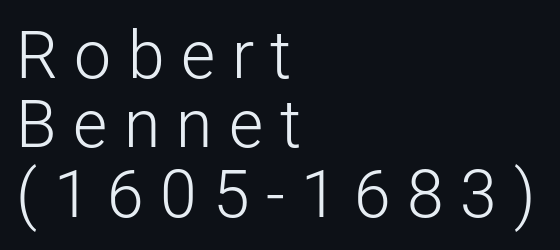
Q: Is the text bold? A: No.
Q: Is the text italic (slanted)? A: No, it is upright.
Q: Is the typeface a serif or a sans-serif typeface? A: Sans-serif.
Q: Is the text underlined? A: No.
Q: How is the paragraph aligned? A: Left-aligned.
Q: Is the spacing between letters normal or unusually wide? A: Unusually wide.
Q: Is the spacing between lines tight, normal or loose? A: Tight.
Q: Width (condensed, normal, or wide)? A: Normal.
Q: Stroke contrast? A: Low.
Q: x-height? A: Medium.
Q: Monospaced? A: No.
